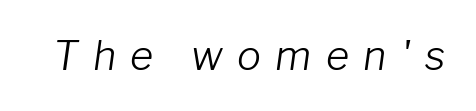
The image shows 40 px light type, italic (leaning right); set unusually wide letter spacing (+0.36 em), not underlined; low stroke contrast and a medium x-height.
